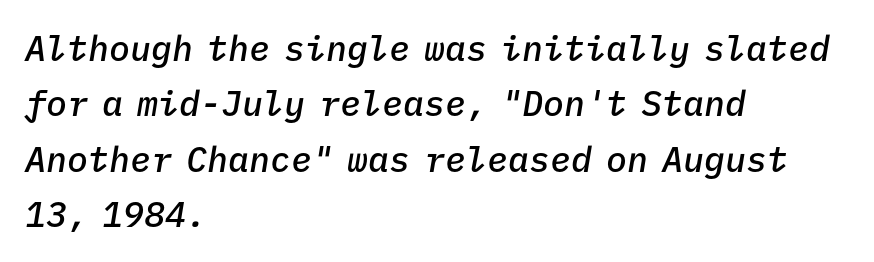
Designer's note — italics engaged. Honestly, there is no underline to notice here at all. Whoever set this chose a conventional vertical rhythm. The face used here is monospaced, like something from a code editor.
